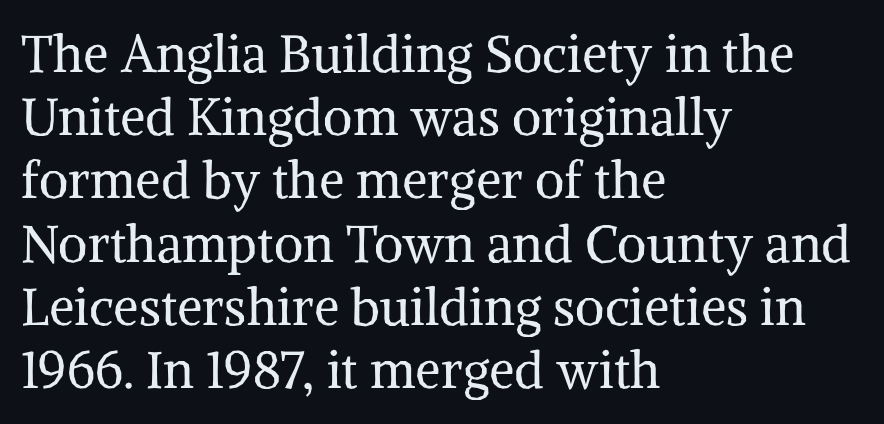
The image shows 51 px regular-weight serif type, upright; set left-aligned, line spacing 1.24x, normal letter spacing, not underlined; medium stroke contrast and a medium x-height.
